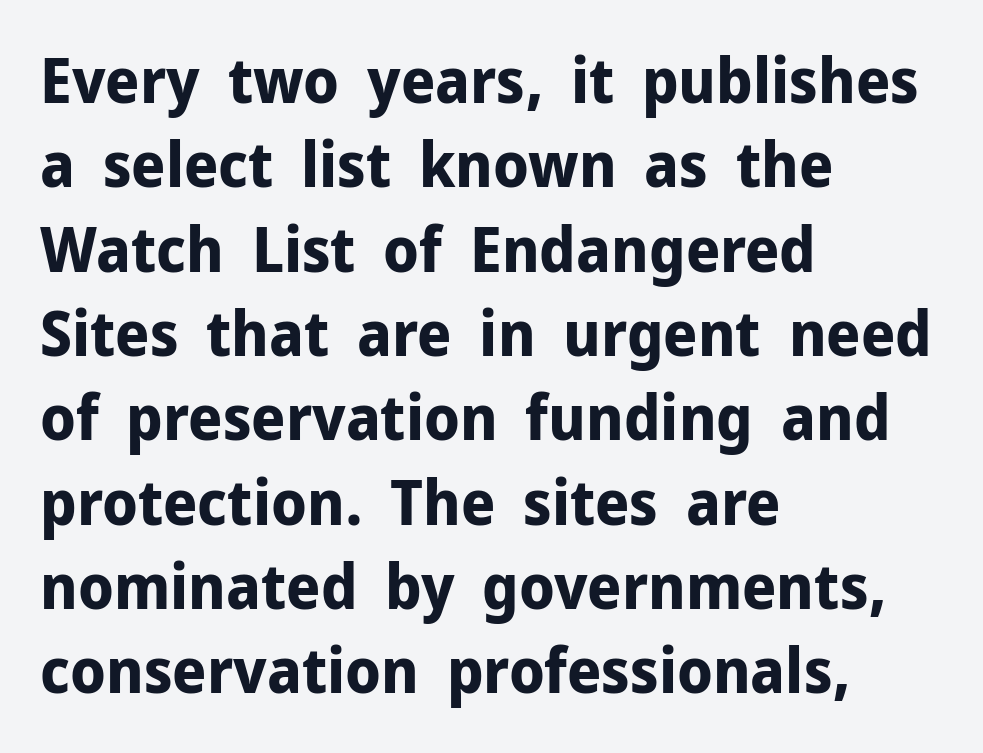
{"serif": "no", "italic": "no", "bold": "yes", "weight": "bold", "width": "normal", "stroke_contrast": "low", "x_height": "medium", "monospaced": "no", "underline": "no", "align": "left", "line_spacing": "normal", "line_spacing_ratio": 1.36, "letter_spacing": "normal", "letter_spacing_em": 0.0, "glyph_px": 62}
